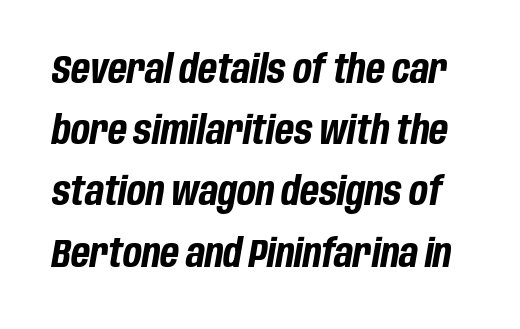
Q: Is the text bold? A: Yes.
Q: Is the text italic (slanted)? A: Yes, it leans right by about 10 degrees.
Q: Is the text underlined? A: No.
Q: Is the spacing between letters normal or unusually wide? A: Normal.
Q: Is the spacing between lines tight, normal or loose? A: Normal.
Q: Width (condensed, normal, or wide)? A: Condensed.
Q: Stroke contrast? A: Low.
Q: x-height? A: Large.
Q: Monospaced? A: No.
